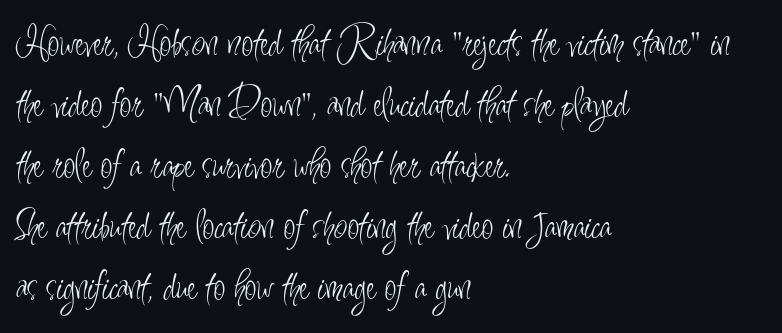
Quick note: underline off. Leftover space on each line is placed entirely after the last word. Type style note: lacks serifs. Tracking value appears to be zero — textbook default spacing. This sample has the flowing, uneven cadence of proportional lettering.
